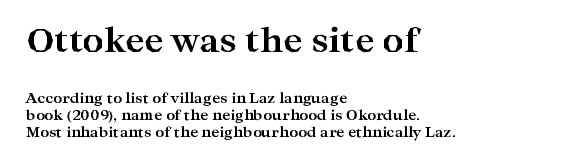
The image shows 33 px bold, wide serif type, upright; set left-aligned, line spacing 1.2x, normal letter spacing, not underlined; the first (top) block is 2.36x larger; high stroke contrast and a medium x-height.
